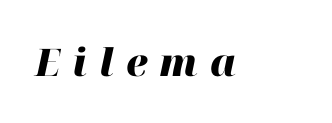
{"italic": "yes", "lean": "right", "slant_degrees": 12, "bold": "yes", "weight": "heavy", "width": "normal", "stroke_contrast": "high", "x_height": "medium", "monospaced": "no", "underline": "no", "letter_spacing": "wide", "letter_spacing_em": 0.32, "glyph_px": 38}
